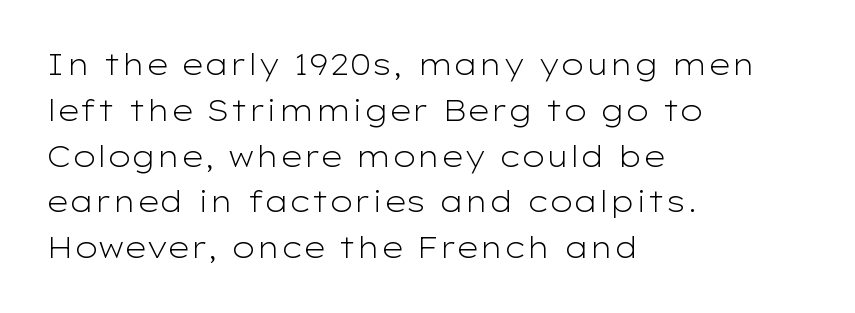
Q: Is the text bold? A: No.
Q: Is the text italic (slanted)? A: No, it is upright.
Q: Is the typeface a serif or a sans-serif typeface? A: Sans-serif.
Q: Is the text underlined? A: No.
Q: How is the paragraph aligned? A: Left-aligned.
Q: Is the spacing between letters normal or unusually wide? A: Normal.
Q: Is the spacing between lines tight, normal or loose? A: Normal.
Q: Width (condensed, normal, or wide)? A: Wide.
Q: Stroke contrast? A: Low.
Q: x-height? A: Medium.
Q: Monospaced? A: No.
